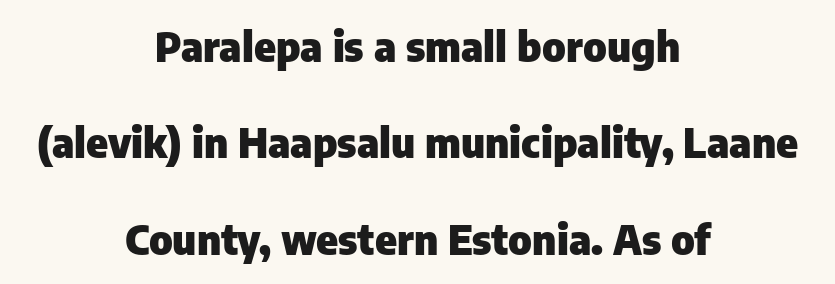
{"serif": "no", "italic": "no", "bold": "yes", "weight": "heavy", "width": "normal", "stroke_contrast": "low", "x_height": "medium", "monospaced": "no", "underline": "no", "align": "center", "line_spacing": "loose", "line_spacing_ratio": 2.35, "letter_spacing": "normal", "letter_spacing_em": 0.0, "glyph_px": 41}
